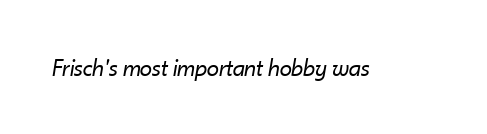
The image shows 25 px text type, italic (leaning right); set normal letter spacing, not underlined.
